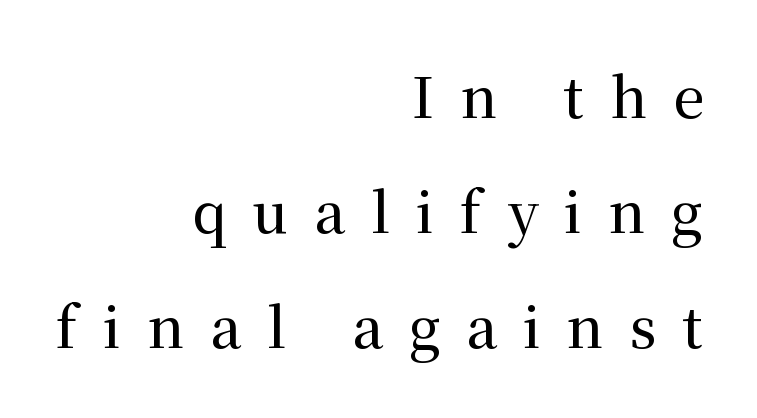
The image shows 55 px serif type, upright; set right-aligned, loose line spacing (2.09x), unusually wide letter spacing (+0.47 em), not underlined; medium stroke contrast and a medium x-height.
